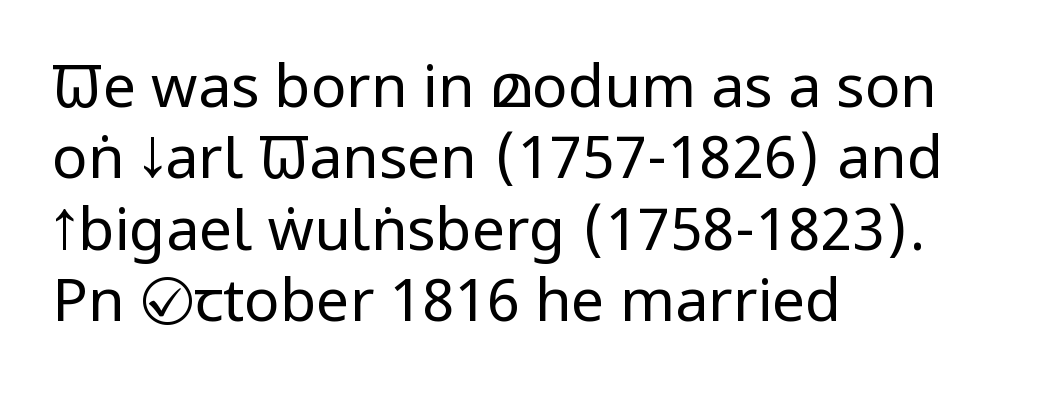
Q: Is the text bold? A: No.
Q: Is the text italic (slanted)? A: No, it is upright.
Q: Is the typeface a serif or a sans-serif typeface? A: Sans-serif.
Q: Is the text underlined? A: No.
Q: How is the paragraph aligned? A: Left-aligned.
Q: Is the spacing between letters normal or unusually wide? A: Normal.
Q: Width (condensed, normal, or wide)? A: Condensed.
Q: Stroke contrast? A: Low.
Q: x-height? A: Large.
Q: Monospaced? A: No.
